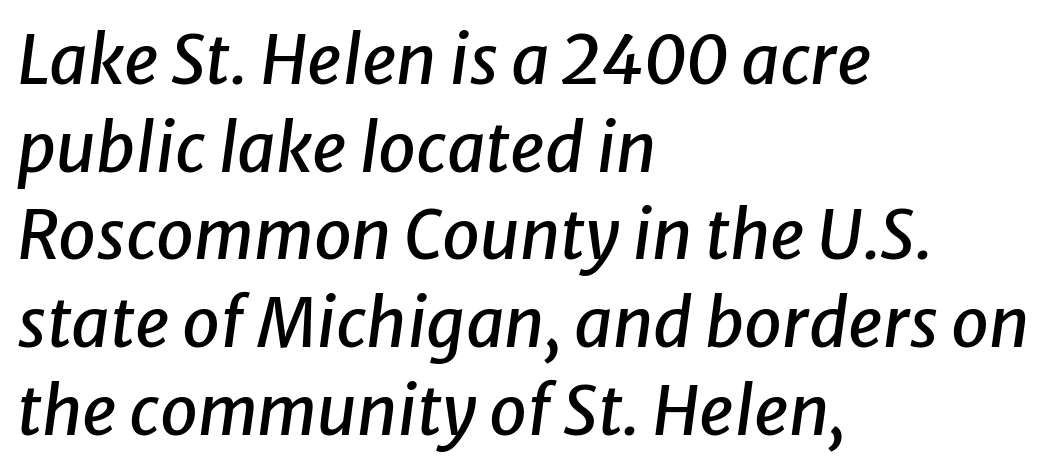
One glance says typical: line gaps are just what's usual. These lines were composed using italics. Does the copy run flush right? No — it runs flush left. Short note: letters normally spaced. Varying glyph widths throughout — classic text-font behaviour. Words float on clear page, feet unadorned.
